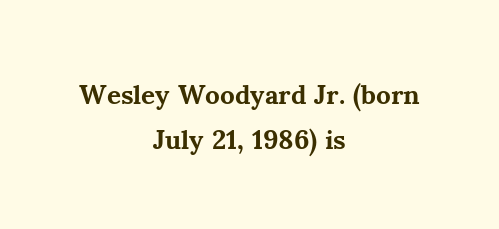
The image shows 27 px bold type, upright; set centered, normal line spacing (1.66x), normal letter spacing, not underlined.
